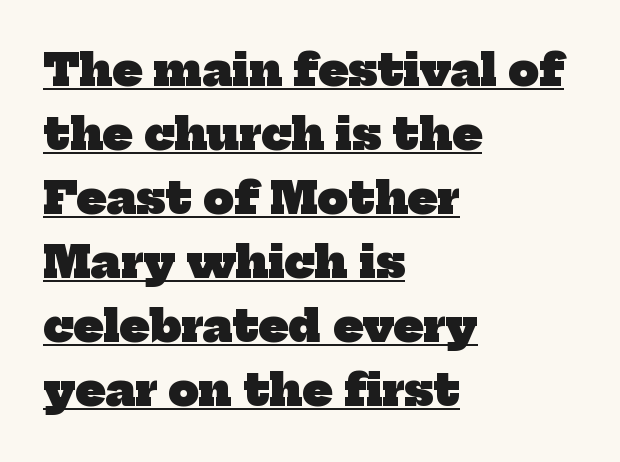
The horizontal fit of the characters is conventional and even. You could not count columns in this text — the font is proportionally spaced. I'd call this a serif setting — the letters wear small feet. Underlined type.
